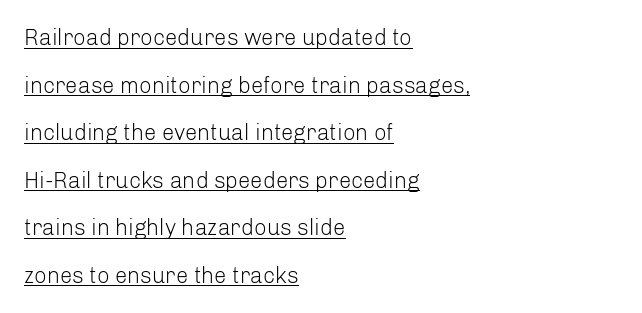
{"italic": "no", "bold": "no", "underline": "yes", "align": "left", "line_spacing": "loose", "line_spacing_ratio": 2.16, "letter_spacing": "normal", "letter_spacing_em": 0.0, "glyph_px": 22}
